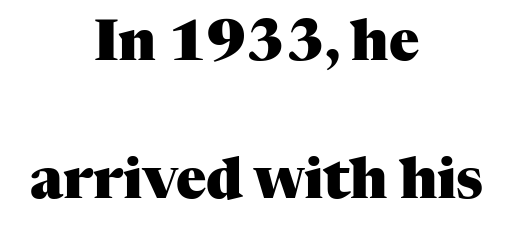
The image shows 56 px heavy serif type, upright; set centered, loose line spacing (2.46x), normal letter spacing, not underlined; medium stroke contrast and a medium x-height.
